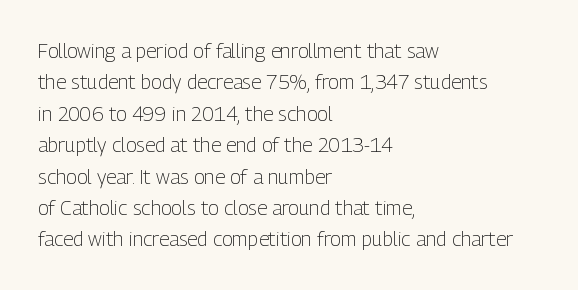
Q: Is the text bold? A: No.
Q: Is the text italic (slanted)? A: No, it is upright.
Q: Is the text underlined? A: No.
Q: How is the paragraph aligned? A: Left-aligned.
Q: Is the spacing between letters normal or unusually wide? A: Normal.
Q: Is the spacing between lines tight, normal or loose? A: Normal.
